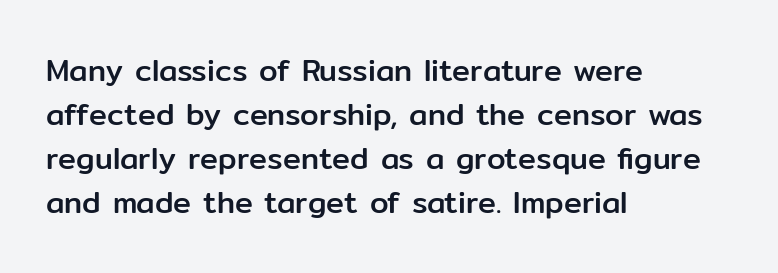
The image shows 30 px sans-serif type, upright; set left-aligned, normal line spacing (1.47x), normal letter spacing, not underlined; low stroke contrast and a medium x-height.
